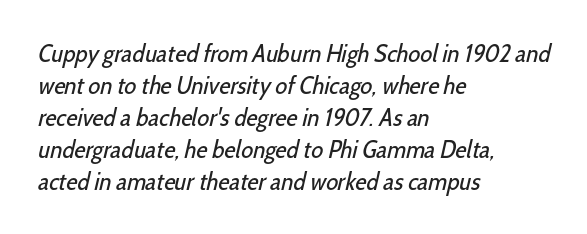
{"bold": "no", "underline": "no", "align": "left", "line_spacing": "normal", "line_spacing_ratio": 1.28, "letter_spacing": "normal", "letter_spacing_em": 0.0, "glyph_px": 25}
